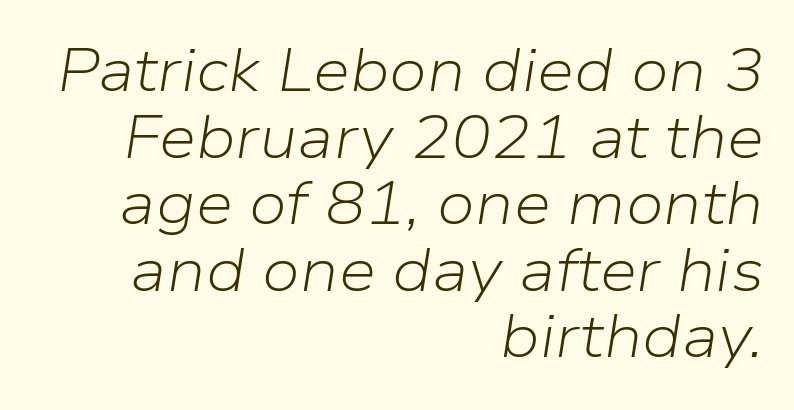
Caption: face not bold, strokes unweighted. Notice how the passage keeps a crisp vertical edge on the right only. The passage shown is typed in a proportional face where columns would drift. If you measured baseline to baseline, you'd find a short distance. The type is set solid horizontally, with unmodified tracking.
